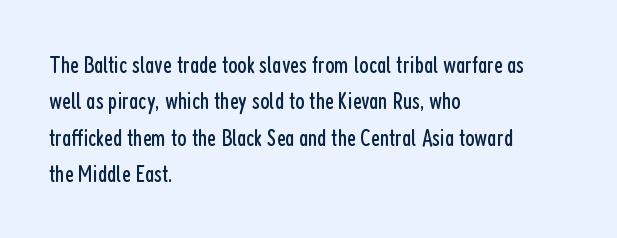
The image shows 24 px text type, upright; set left-aligned, normal line spacing (1.52x), normal letter spacing, not underlined.
